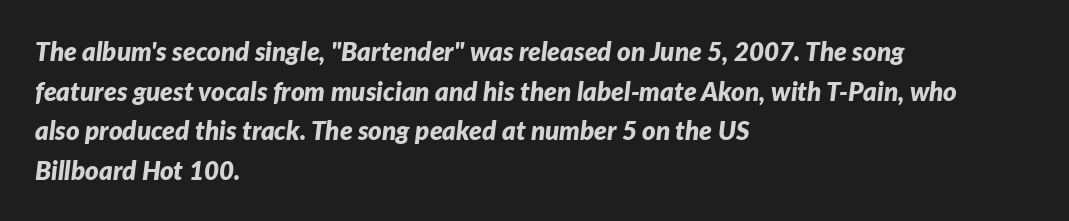
The image shows 26 px bold type, italic (leaning right); set left-aligned, normal line spacing (1.52x), normal letter spacing, not underlined.
